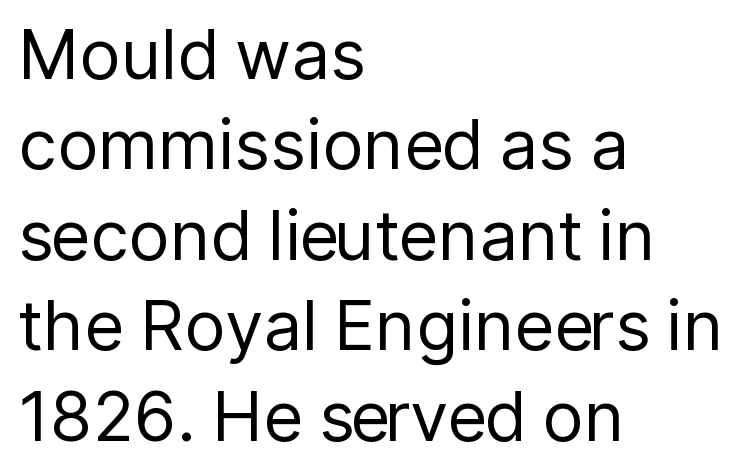
{"serif": "no", "italic": "no", "bold": "no", "weight": "regular", "width": "normal", "stroke_contrast": "low", "x_height": "medium", "monospaced": "no", "underline": "no", "align": "left", "line_spacing": "normal", "line_spacing_ratio": 1.31, "letter_spacing": "normal", "letter_spacing_em": 0.0, "glyph_px": 69}
